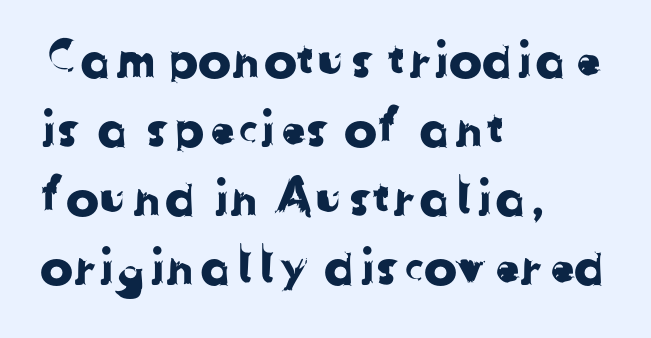
Q: Is the typeface a serif or a sans-serif typeface? A: Sans-serif.
Q: Is the text underlined? A: No.
Q: How is the paragraph aligned? A: Left-aligned.
Q: Is the spacing between letters normal or unusually wide? A: Normal.
Q: Is the spacing between lines tight, normal or loose? A: Normal.
Q: Width (condensed, normal, or wide)? A: Normal.
Q: Stroke contrast? A: Low.
Q: x-height? A: Medium.
Q: Monospaced? A: No.
